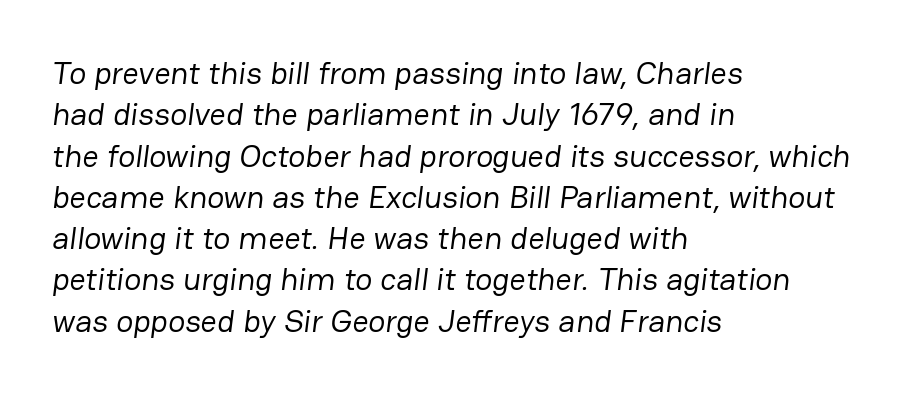
Tracking here is standard; glyphs follow each other at the usual distance. Only glyphs here, with clear space below each row. Letters have the restrained weight of plain body copy at most. The passage shown is typed in a proportional face where columns would drift. These lines stack with their left ends in a neat column.
